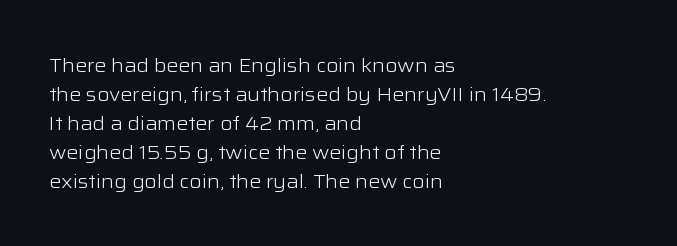
The image shows 20 px text type, upright; set left-aligned, normal line spacing (1.45x), normal letter spacing, not underlined.
